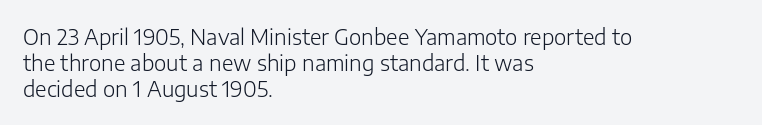
Q: Is the text bold? A: No.
Q: Is the text italic (slanted)? A: No, it is upright.
Q: Is the text underlined? A: No.
Q: How is the paragraph aligned? A: Left-aligned.
Q: Is the spacing between letters normal or unusually wide? A: Normal.
